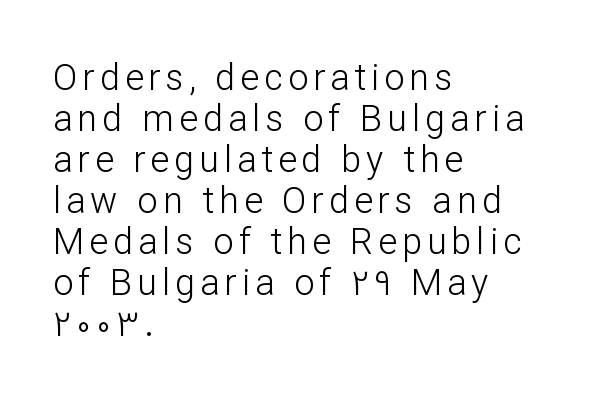
This rendering employs a face without finishing strokes, i.e., a sans-serif. Posture: upright roman. Counters stay open thanks to moderate or lighter strokes. How would I describe the line gaps? Narrow and economical. Casual observation: everything's shoved over to the left.
